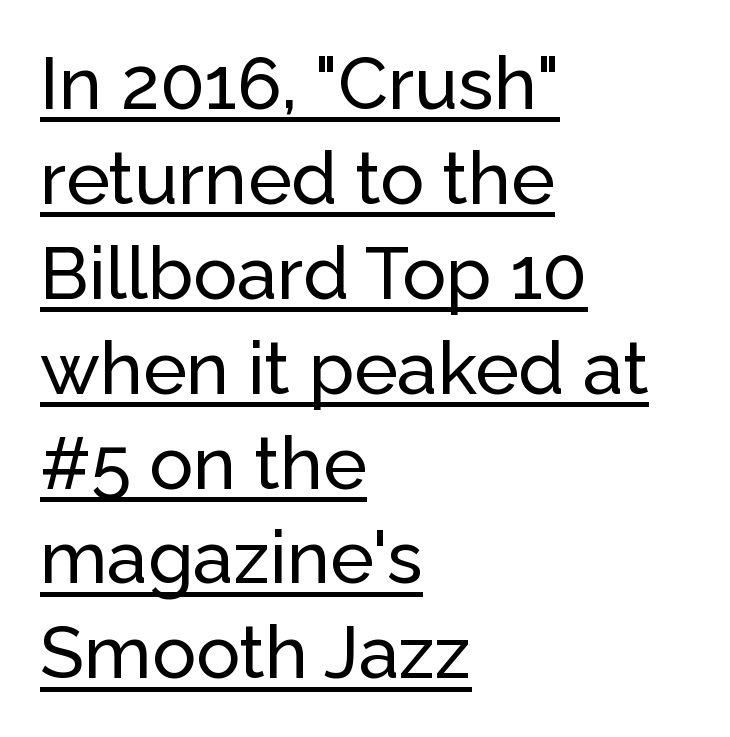
{"serif": "no", "italic": "no", "width": "normal", "stroke_contrast": "low", "x_height": "medium", "monospaced": "no", "underline": "yes", "align": "left", "line_spacing": "normal", "line_spacing_ratio": 1.3, "letter_spacing": "normal", "letter_spacing_em": 0.0, "glyph_px": 73}
